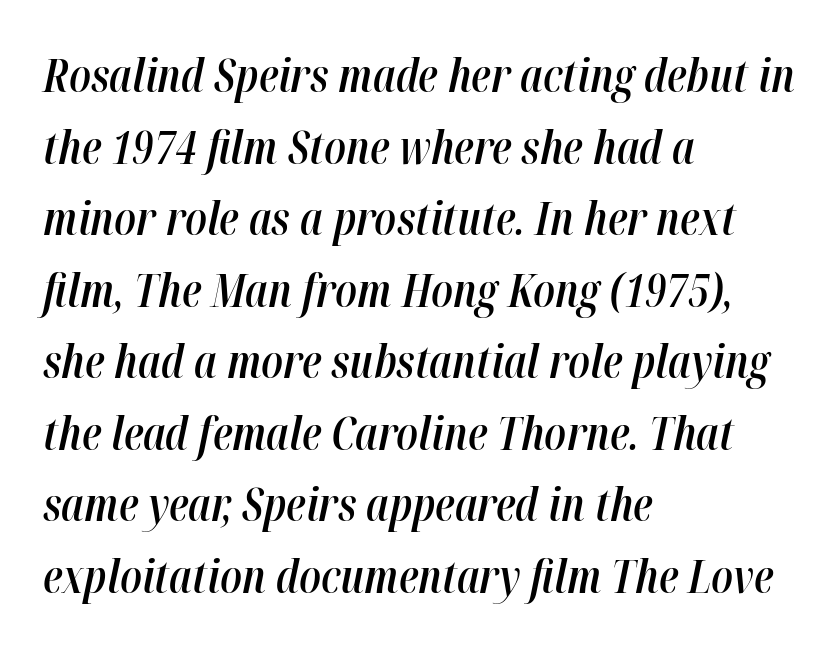
The ragged edge is on the right, which tells us the setting is flush left. Any mark beneath the type? The region is blank. Regarding leading, the lines here are spaced in the standard way. There's an unmistakable incline to the writing here.
